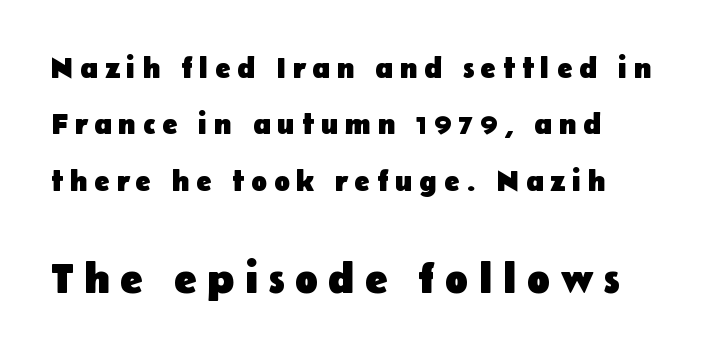
Q: Is the text bold? A: Yes.
Q: Is the text italic (slanted)? A: No, it is upright.
Q: Is the typeface a serif or a sans-serif typeface? A: Sans-serif.
Q: Is the text underlined? A: No.
Q: How is the paragraph aligned? A: Left-aligned.
Q: Is the spacing between letters normal or unusually wide? A: Unusually wide.
Q: Is the spacing between lines tight, normal or loose? A: Loose.
Q: Which block of text is set in a larger size, the first (top) or the second (bottom)? A: The second (bottom) one.
Q: Width (condensed, normal, or wide)? A: Normal.
Q: Stroke contrast? A: Low.
Q: x-height? A: Medium.
Q: Monospaced? A: No.
